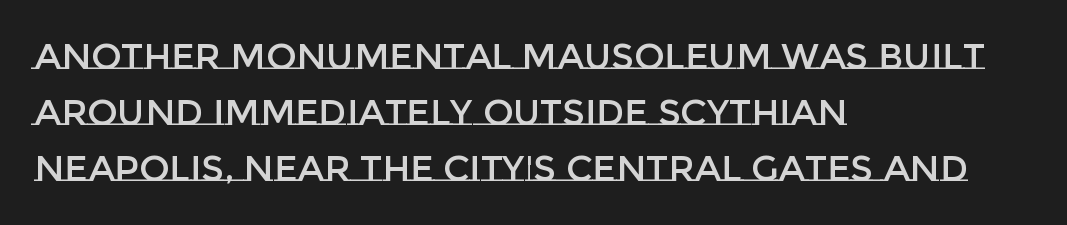
Q: Is the text italic (slanted)? A: No, it is upright.
Q: Is the text underlined? A: No.
Q: How is the paragraph aligned? A: Left-aligned.
Q: Is the spacing between letters normal or unusually wide? A: Normal.
Q: Is the spacing between lines tight, normal or loose? A: Normal.
Q: Width (condensed, normal, or wide)? A: Normal.
Q: Stroke contrast? A: Low.
Q: x-height? A: Large.
Q: Monospaced? A: No.
